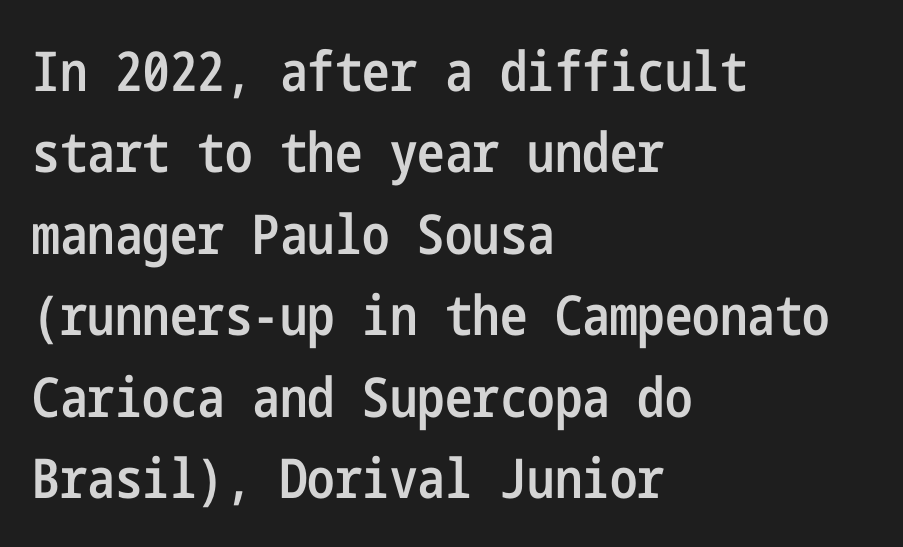
Teacher's note: observe the even left margin — that is flush-left alignment. The gaps between neighbouring characters are ordinary and unremarkable. The glyphs have the mass of a demibold cut, below bold. A normal amount of white space separates one row of letters from the next. The face used here is a sans, in the tradition of grotesques and geometrics. Any mark beneath the type? The region is blank.
